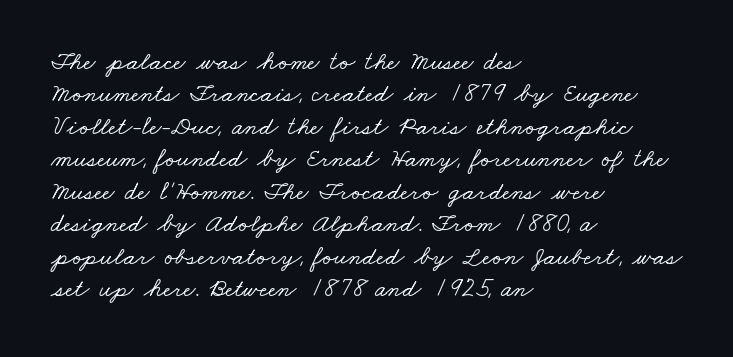
Q: Is the text underlined? A: No.
Q: How is the paragraph aligned? A: Left-aligned.
Q: Is the spacing between letters normal or unusually wide? A: Normal.
Q: Is the spacing between lines tight, normal or loose? A: Normal.
